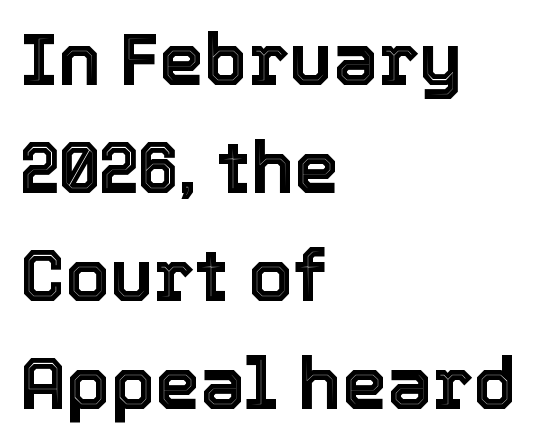
{"italic": "no", "width": "normal", "x_height": "medium", "monospaced": "no", "underline": "no", "align": "left", "line_spacing": "normal", "line_spacing_ratio": 1.5, "letter_spacing": "normal", "letter_spacing_em": 0.0, "glyph_px": 72}
